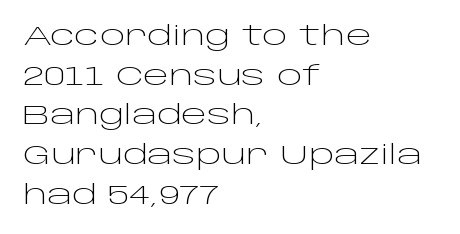
Q: Is the text bold? A: No.
Q: Is the text italic (slanted)? A: No, it is upright.
Q: Is the text underlined? A: No.
Q: How is the paragraph aligned? A: Left-aligned.
Q: Is the spacing between letters normal or unusually wide? A: Normal.
Q: Is the spacing between lines tight, normal or loose? A: Normal.
